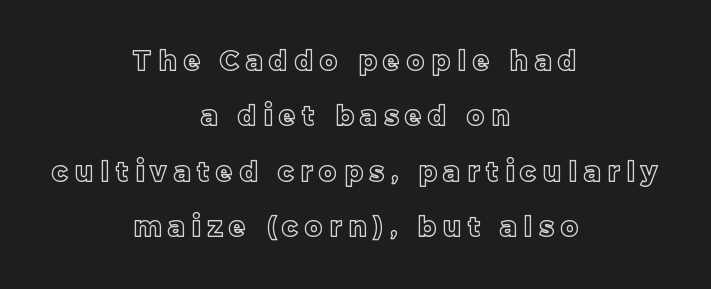
The image shows 27 px text type, upright; set centered, loose line spacing (2.05x), unusually wide letter spacing (+0.26 em), not underlined.
